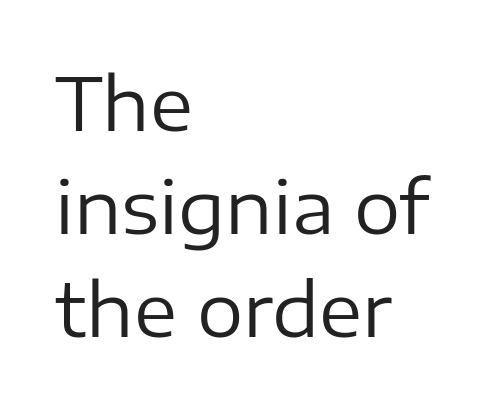
The image shows 73 px regular-weight sans-serif type, upright; set left-aligned, normal line spacing (1.41x), normal letter spacing, not underlined; low stroke contrast and a medium x-height.
